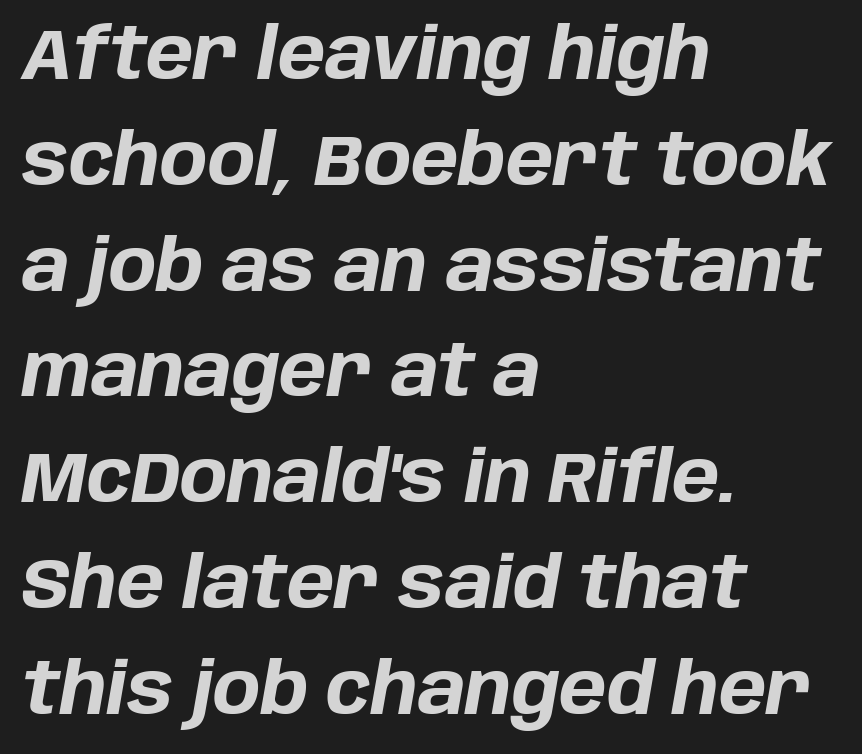
The image shows 71 px bold type, italic (leaning right); set left-aligned, normal line spacing (1.49x), normal letter spacing, not underlined; low stroke contrast and a large x-height.
